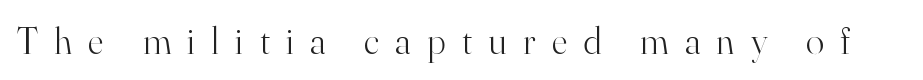
{"serif": "yes", "italic": "no", "bold": "no", "weight": "light", "width": "normal", "stroke_contrast": "high", "x_height": "small", "monospaced": "no", "underline": "no", "letter_spacing": "wide", "letter_spacing_em": 0.43, "glyph_px": 38}
